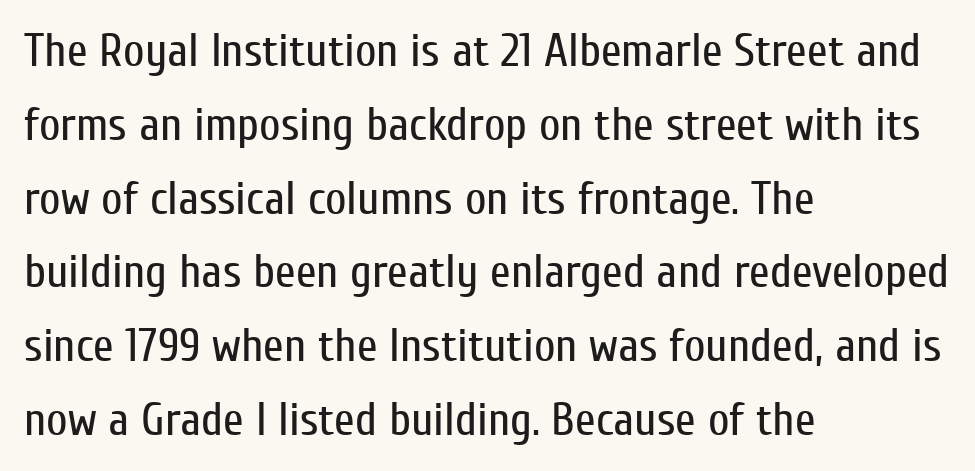
Posture: upright roman. The designer went with a sans here, leaving each stem footless. The passage shown is not bold in any degree. The passage is arranged the way most books set body copy — flush left. Normally led — the rows are evenly, conventionally spaced. The passage shown is typed in a proportional face where columns would drift.
